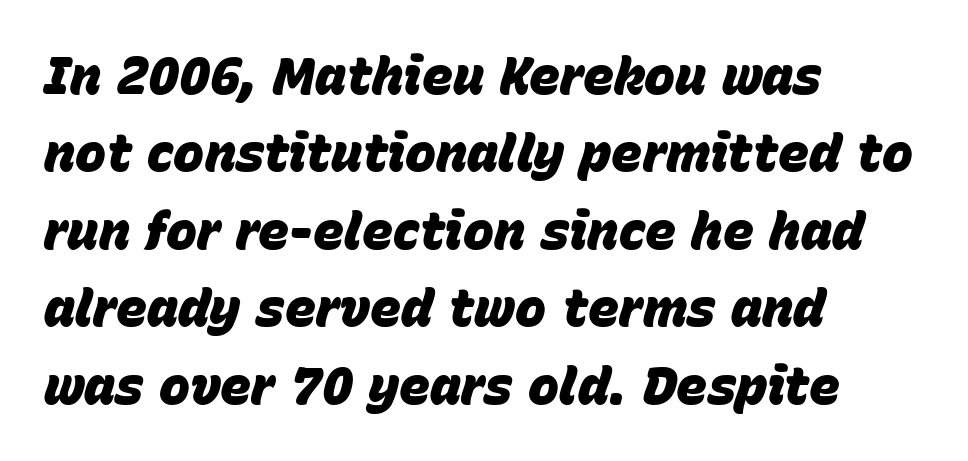
The image shows 52 px heavy type, italic (leaning right); set left-aligned, normal line spacing (1.49x), normal letter spacing, not underlined; low stroke contrast and a large x-height.
